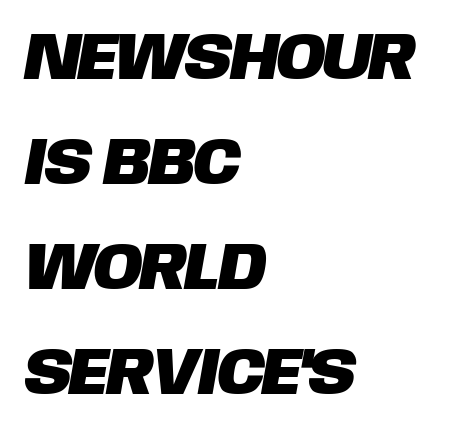
The image shows 66 px sans-serif type; set left-aligned, normal line spacing (1.59x), normal letter spacing, not underlined; low stroke contrast and a large x-height.
